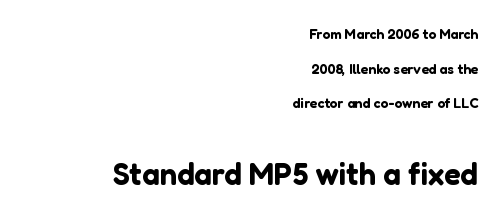
{"serif": "no", "italic": "no", "width": "normal", "stroke_contrast": "low", "x_height": "medium", "monospaced": "no", "underline": "no", "align": "right", "line_spacing": "loose", "line_spacing_ratio": 2.47, "letter_spacing": "normal", "letter_spacing_em": 0.0, "larger_block": "second", "size_ratio": 2.21, "glyph_px": 31}
